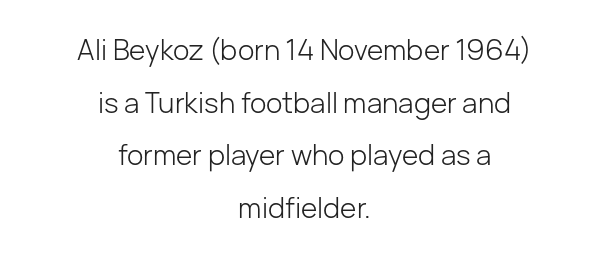
Layout note: lines centered. The rendering uses natural spacing where letterforms have individual widths. This sample uses an upright cut, with every glyph sitting square on the baseline. Words appear dense and cohesive because spacing is normal. The face looks like a standard text weight, possibly lighter.
